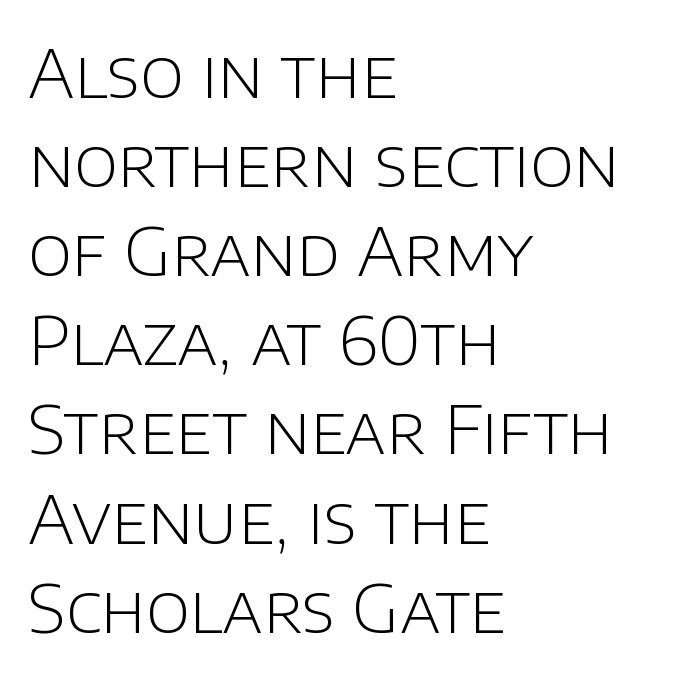
The image shows 67 px light sans-serif type, upright; set left-aligned, normal line spacing (1.33x), normal letter spacing, not underlined; low stroke contrast and a large x-height.
